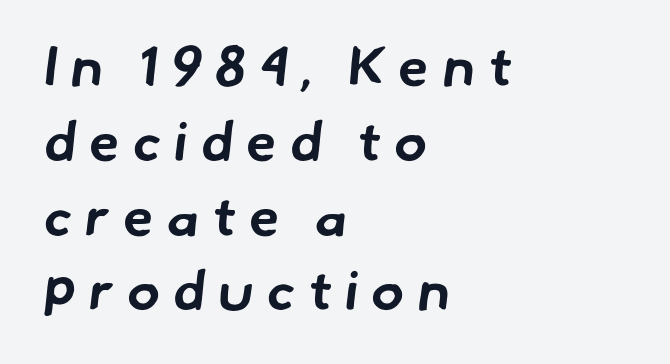
Q: Is the text bold? A: Yes.
Q: Is the typeface a serif or a sans-serif typeface? A: Sans-serif.
Q: Is the text underlined? A: No.
Q: How is the paragraph aligned? A: Left-aligned.
Q: Is the spacing between letters normal or unusually wide? A: Unusually wide.
Q: Is the spacing between lines tight, normal or loose? A: Normal.
Q: Width (condensed, normal, or wide)? A: Normal.
Q: Stroke contrast? A: Low.
Q: x-height? A: Small.
Q: Monospaced? A: No.
